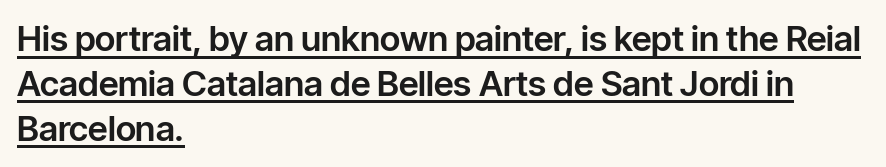
{"serif": "no", "italic": "no", "width": "normal", "stroke_contrast": "low", "x_height": "medium", "monospaced": "no", "underline": "yes", "align": "left", "line_spacing": "normal", "line_spacing_ratio": 1.28, "letter_spacing": "normal", "letter_spacing_em": 0.0, "glyph_px": 35}
